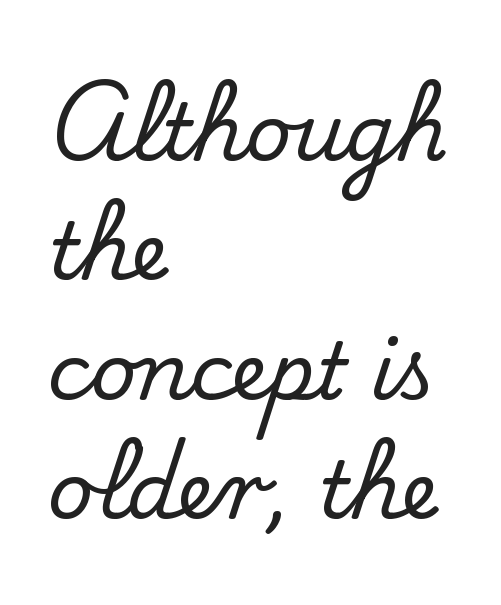
The image shows 79 px serif type; set left-aligned, normal line spacing (1.51x), normal letter spacing, not underlined; medium stroke contrast and a small x-height.
